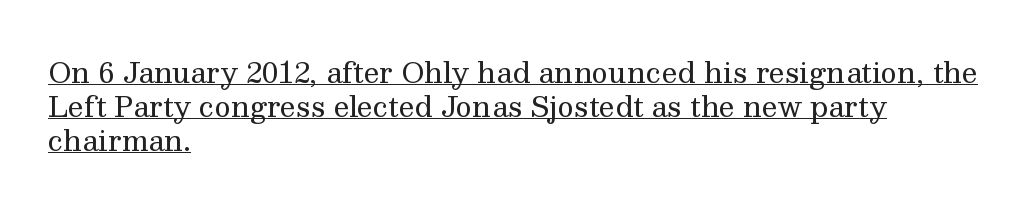
Q: Is the text bold? A: No.
Q: Is the text italic (slanted)? A: No, it is upright.
Q: Is the typeface a serif or a sans-serif typeface? A: Serif.
Q: Is the text underlined? A: Yes.
Q: How is the paragraph aligned? A: Left-aligned.
Q: Is the spacing between letters normal or unusually wide? A: Normal.
Q: Width (condensed, normal, or wide)? A: Normal.
Q: Stroke contrast? A: Medium.
Q: x-height? A: Medium.
Q: Monospaced? A: No.
